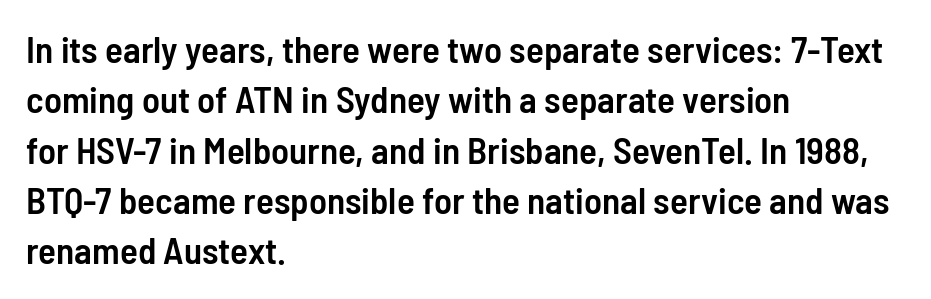
{"serif": "no", "italic": "no", "bold": "semi", "weight": "semibold", "width": "condensed", "stroke_contrast": "low", "x_height": "medium", "monospaced": "no", "underline": "no", "align": "left", "line_spacing": "normal", "line_spacing_ratio": 1.36, "letter_spacing": "normal", "letter_spacing_em": 0.0, "glyph_px": 37}
